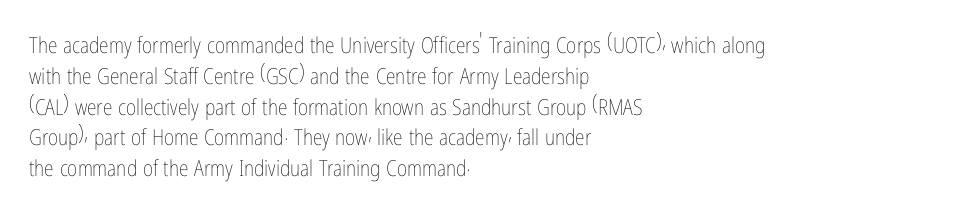
Summary of vertical rhythm: regular, with standard interline spacing. Short note: letters normally spaced. The font's upright variant was chosen for this text. Casual observation: everything's shoved over to the left.
